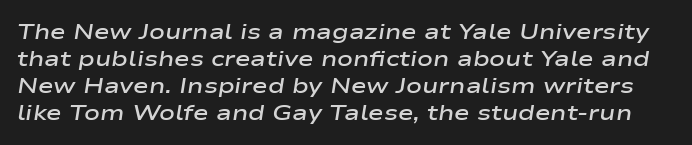
Q: Is the text bold? A: Semi-bold.
Q: Is the text italic (slanted)? A: Yes, it leans right by about 9 degrees.
Q: Is the text underlined? A: No.
Q: Is the spacing between letters normal or unusually wide? A: Normal.
Q: Is the spacing between lines tight, normal or loose? A: Normal.
